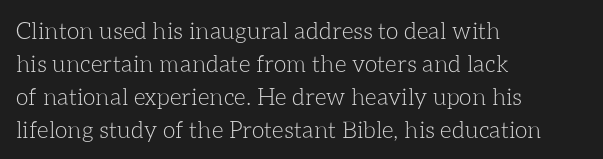
Honestly, the row spacing looks completely unremarkable. Caption: face not bold, strokes unweighted. Posture: vertical. This rendering features lettering with no underline. The setting favours the left margin, as ordinary paragraphs usually do.
